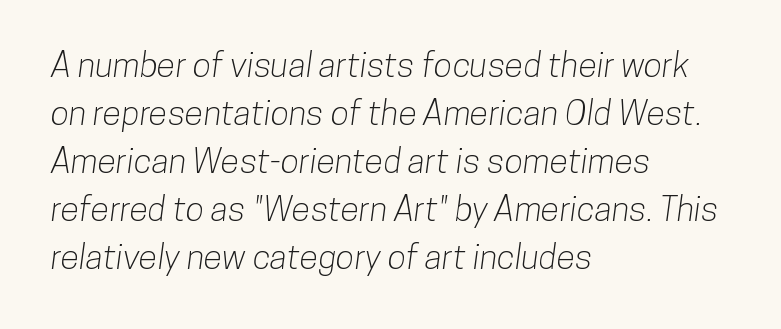
What's the leading like? Ordinary, nothing unusual. Inter-character spacing is left at the font's built-in metrics. Serifs: no, the terminals of the letterforms are clean. Is this a fixed-width face? No — the glyphs have proportional, varying widths. The strip under each line holds only bare page.
